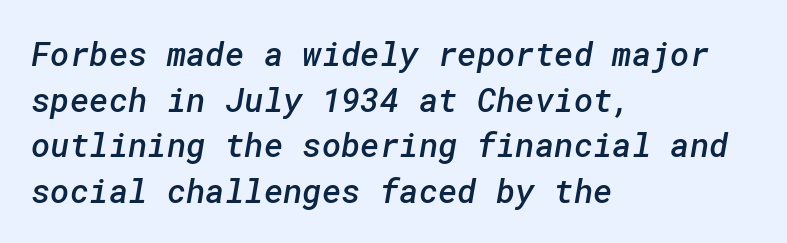
The image shows 33 px semibold sans-serif type; set left-aligned, normal line spacing (1.38x), normal letter spacing, not underlined; low stroke contrast and a medium x-height.
